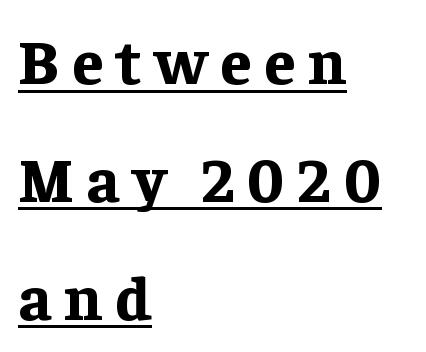
Q: Is the text bold? A: Yes.
Q: Is the text italic (slanted)? A: No, it is upright.
Q: Is the typeface a serif or a sans-serif typeface? A: Serif.
Q: Is the text underlined? A: Yes.
Q: How is the paragraph aligned? A: Left-aligned.
Q: Is the spacing between letters normal or unusually wide? A: Unusually wide.
Q: Width (condensed, normal, or wide)? A: Normal.
Q: Stroke contrast? A: Low.
Q: x-height? A: Medium.
Q: Monospaced? A: No.
